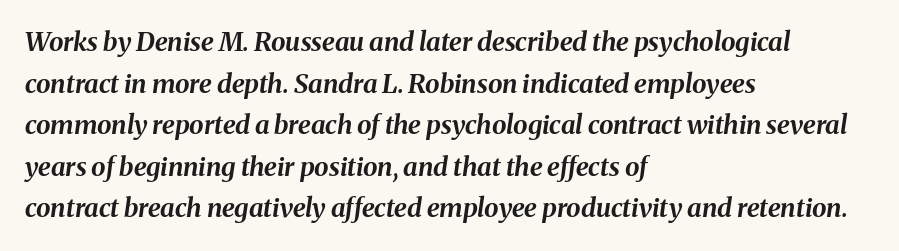
The image shows 26 px bold type, italic (leaning right); set left-aligned, normal line spacing (1.6x), normal letter spacing, not underlined.
